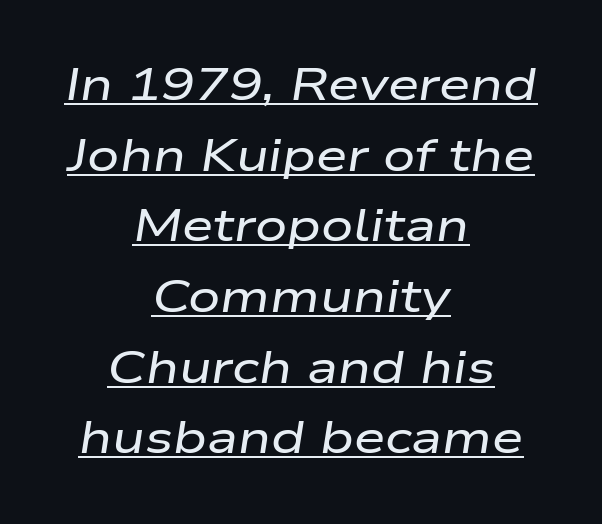
An italicized treatment has been applied to the whole sample. No extra tracking has been applied to these lines. The leading is moderate, giving the passage an even texture. The face used here is proportionally spaced, like ordinary book or web type. Glance below the letters and you will spot a drawn line. Horizontally, the lines are justified to the midpoint only.
